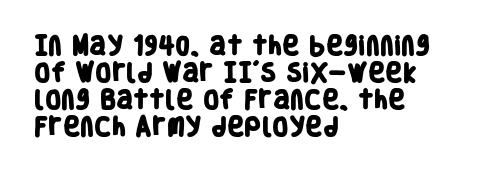
{"bold": "yes", "underline": "no", "align": "left", "line_spacing": "normal", "line_spacing_ratio": 1.29, "letter_spacing": "normal", "letter_spacing_em": 0.0, "glyph_px": 21}
